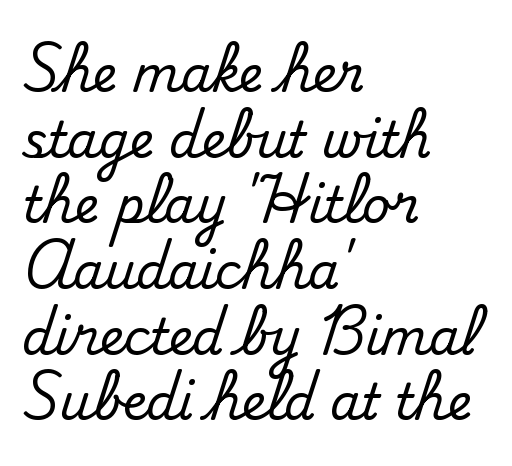
{"serif": "yes", "width": "normal", "stroke_contrast": "medium", "x_height": "small", "monospaced": "no", "underline": "no", "align": "left", "line_spacing": "normal", "line_spacing_ratio": 1.34, "letter_spacing": "normal", "letter_spacing_em": 0.0, "glyph_px": 49}
